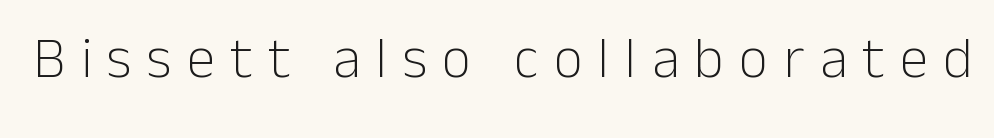
{"serif": "no", "italic": "no", "bold": "no", "weight": "light", "width": "normal", "stroke_contrast": "low", "x_height": "medium", "monospaced": "no", "underline": "no", "letter_spacing": "wide", "letter_spacing_em": 0.27, "glyph_px": 57}
